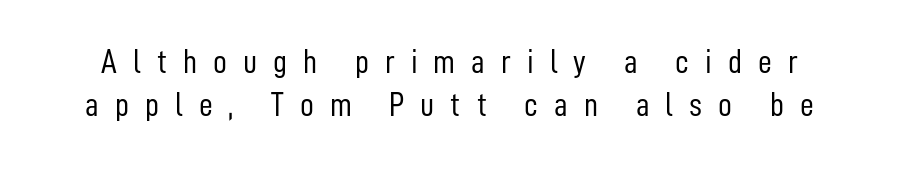
Nothing sits at the stroke ends, so this counts as sans-serif. Heaviness? Minimal to ordinary, like unemphasized prose. Quick note: underline off. Notice how descenders clear the ascenders below comfortably — that's standard leading.
